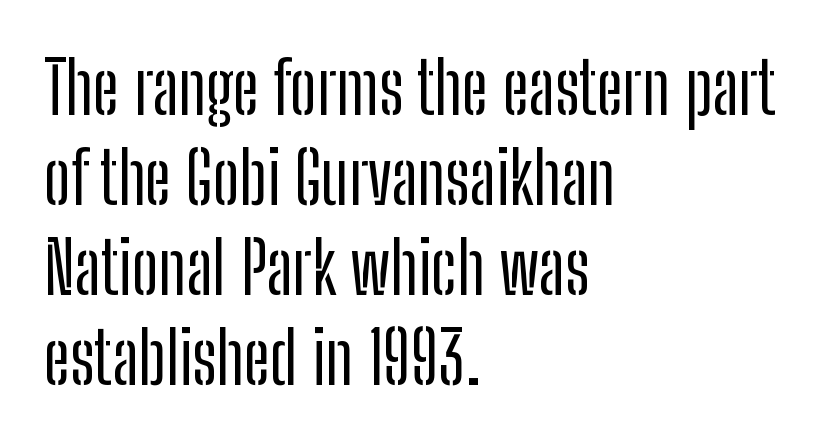
This sample has the flowing, uneven cadence of proportional lettering. The specimen reads as upright at a glance. Words float on clear page, feet unadorned. Each letter's strokes conclude bluntly, with no projecting serifs. Horizontal bands of white between lines are of average thickness.
